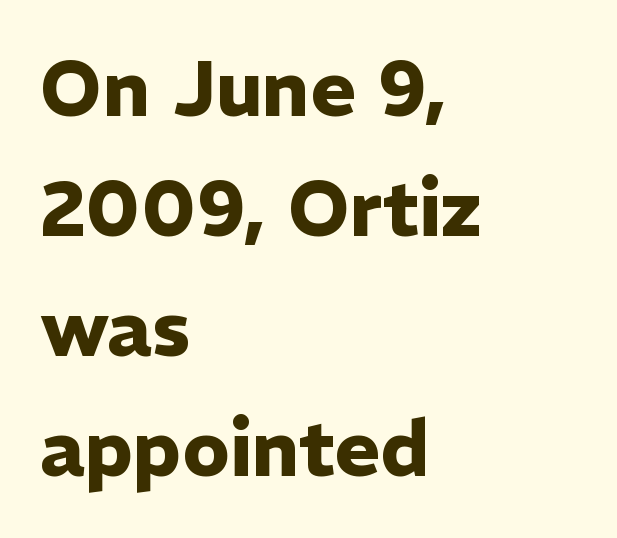
The rows are spaced the way most documents space them. Varying glyph widths throughout — classic text-font behaviour. When letters stand straight like this, we call the style roman or upright. Is this a sans? Yes — the strokes have no serifs. The zone under the glyphs is completely vacant.
